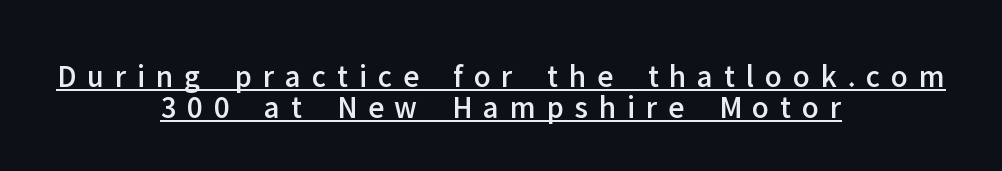
When letters stand straight like this, we call the style roman or upright. Reading down the block, each line starts at a different indent, mirrored at its end. This rendering features underlined lettering. Honestly, the rows look squashed on top of each other. The tracking reads as deliberately expanded to a designer's eye. Note the varied advance widths — an 'i' is clearly narrower than an 'm'.
